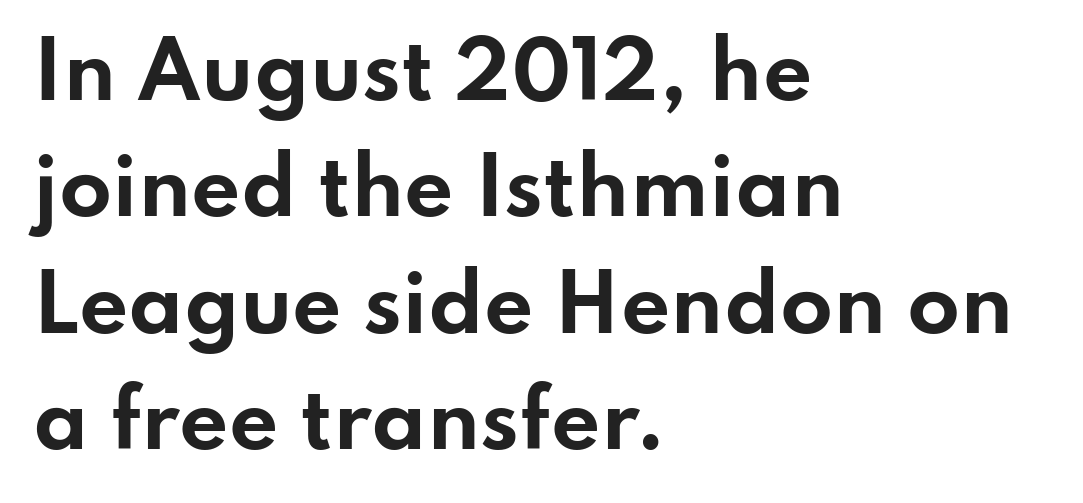
Has an underline been added? It has not. Vertical spacing — default. This sample uses a sans-serif face. Observe the ordinary spacing: letters are neighbours, not strangers. Unlike italic type, these characters show no tilt at all.
